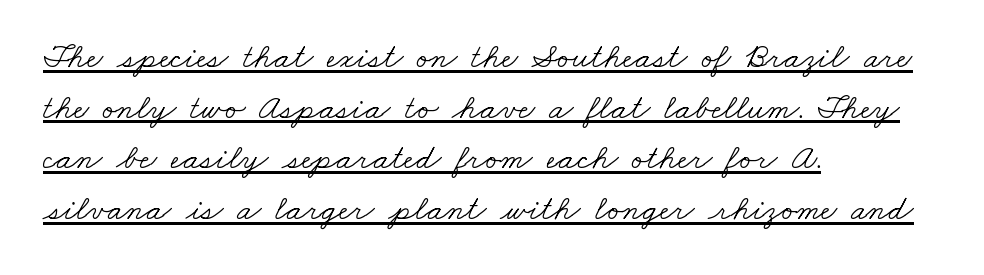
The image shows 35 px light, wide serif type; set left-aligned, normal line spacing (1.45x), normal letter spacing, underlined; low stroke contrast and a small x-height.
